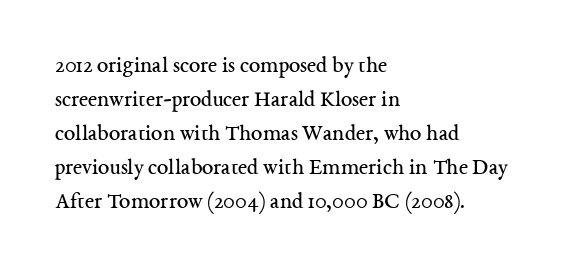
The type sits square on the baseline with zero lean. Stem width sits at or under what a default text font uses. Horizontally, the lines are justified to the leading edge only. This sample keeps an unexceptional amount of space between lines. The space beneath each line is pristine and unruled. There is no visible air inserted between adjacent glyphs.
